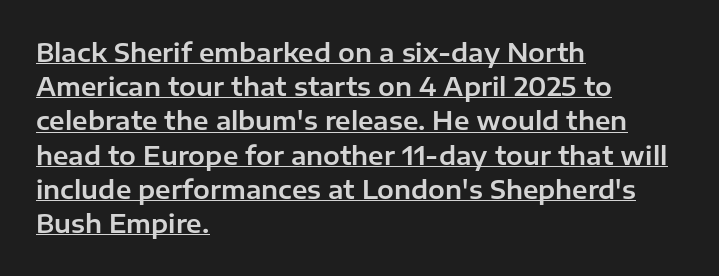
{"italic": "no", "underline": "yes", "align": "left", "line_spacing": "normal", "line_spacing_ratio": 1.37, "letter_spacing": "normal", "letter_spacing_em": 0.0, "glyph_px": 25}
